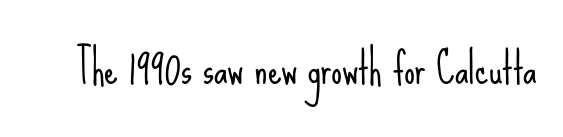
{"serif": "no", "italic": "no", "bold": "no", "weight": "light", "width": "condensed", "stroke_contrast": "low", "x_height": "small", "monospaced": "no", "underline": "no", "letter_spacing": "normal", "letter_spacing_em": 0.0, "glyph_px": 43}
